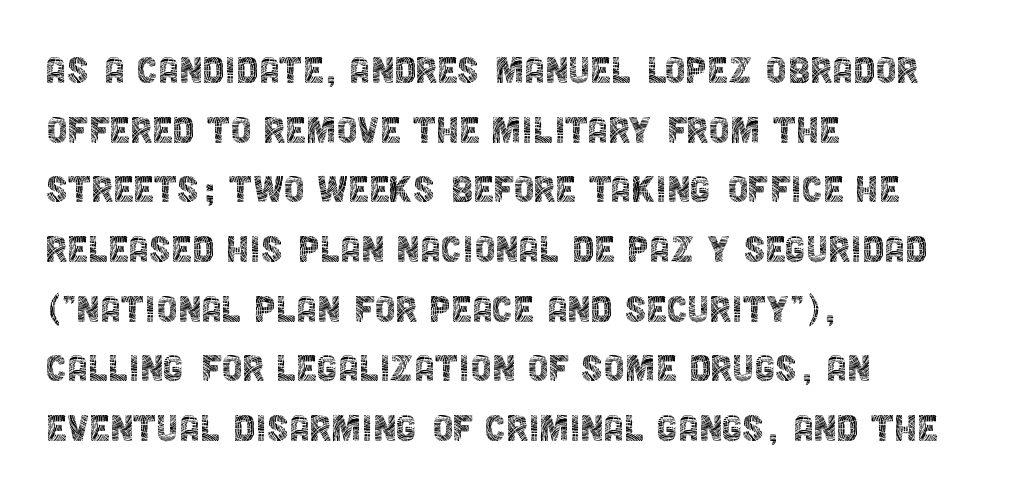
Underlining? Definitely not there. The ragged edge is on the right, which tells us the setting is flush left. Summary of vertical rhythm: regular, with standard interline spacing. Caption: standard tracking, unaltered. Caption: face not bold, strokes unweighted.
